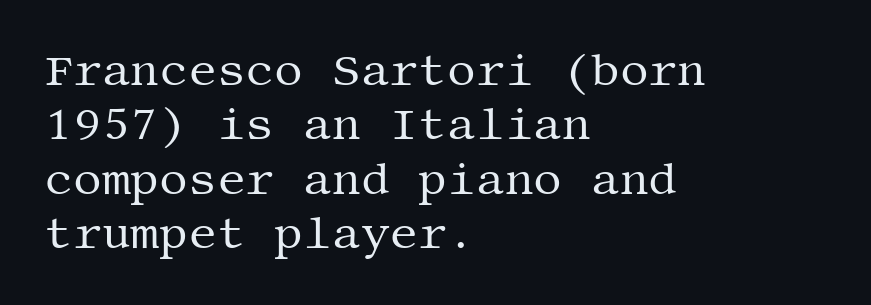
{"serif": "yes", "italic": "no", "bold": "no", "weight": "regular", "width": "normal", "stroke_contrast": "medium", "x_height": "large", "underline": "no", "align": "left", "line_spacing_ratio": 1.21, "letter_spacing": "normal", "letter_spacing_em": 0.0, "glyph_px": 45}
